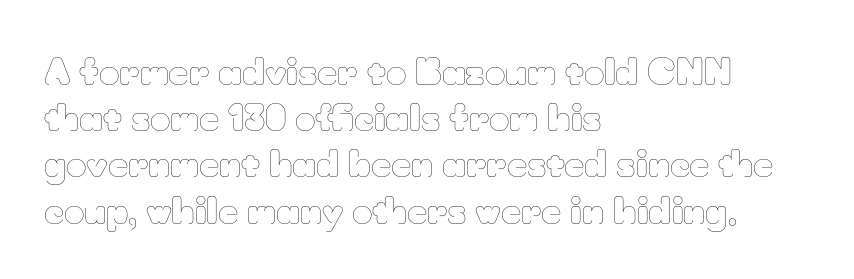
Q: Is the text bold? A: No.
Q: Is the text italic (slanted)? A: No, it is upright.
Q: Is the text underlined? A: No.
Q: How is the paragraph aligned? A: Left-aligned.
Q: Is the spacing between letters normal or unusually wide? A: Normal.
Q: Is the spacing between lines tight, normal or loose? A: Normal.
Q: Width (condensed, normal, or wide)? A: Normal.
Q: Stroke contrast? A: Low.
Q: x-height? A: Small.
Q: Monospaced? A: No.
